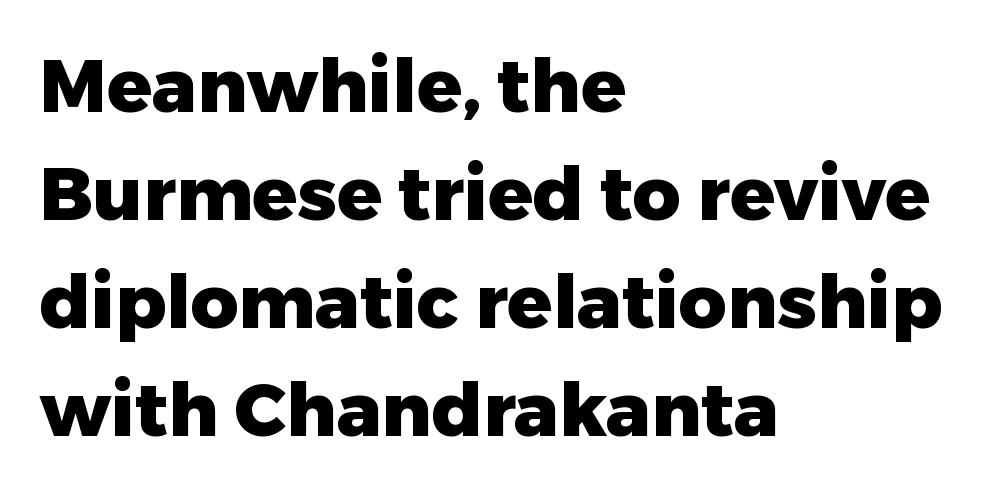
Does the type have serifs? No, each stem ends abruptly. These lines stack with their left ends in a neat column. Note the varied advance widths — an 'i' is clearly narrower than an 'm'. The zone under the glyphs is completely vacant. The passage shown stacks its lines at a standard gap. In terms of weight, the rendering is a true, heavy bold.
